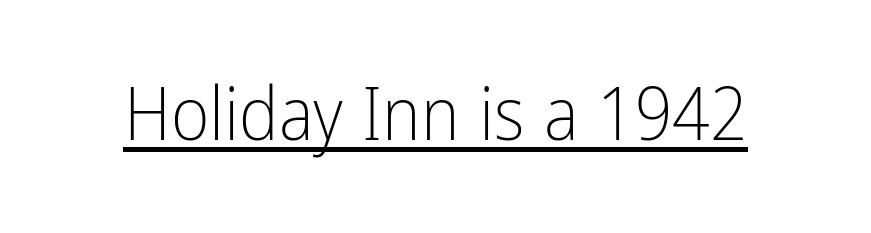
The image shows 74 px light, condensed sans-serif type, upright; set normal letter spacing, underlined; low stroke contrast and a medium x-height.
